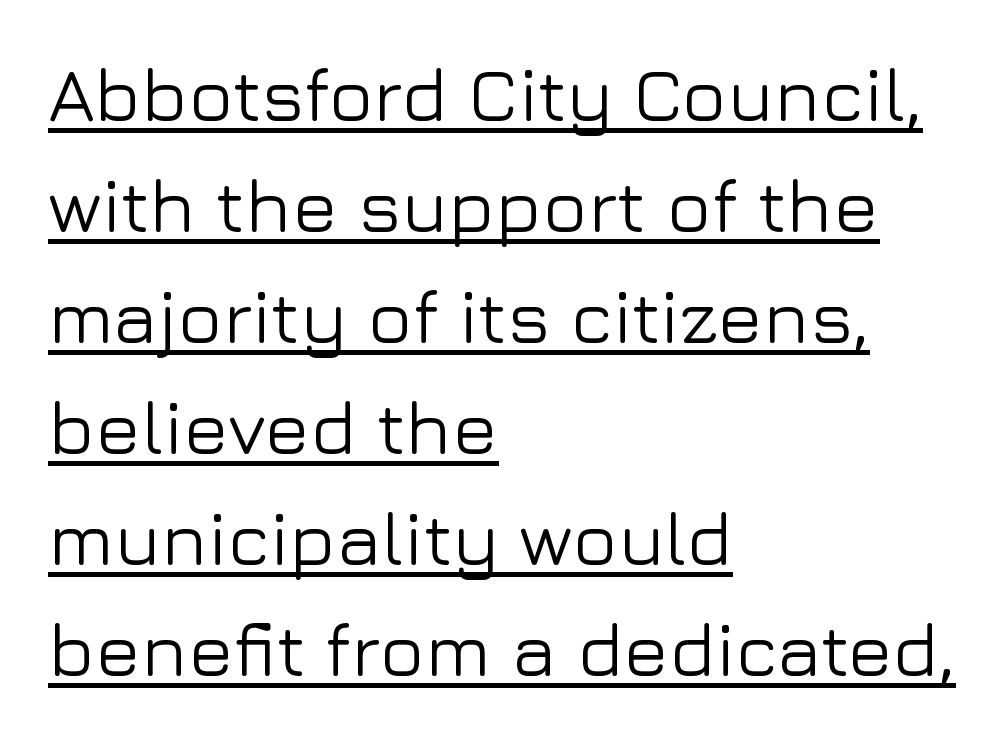
The face used here is rendered with its standard letterfit. Italic: no, the glyphs are upright roman. The lines in this sample share a left origin and differ only in where they stop. Looks like someone drew a line under every word here. Grotesque or geometric, the face here clearly has no serifs. The passage shown stacks its lines at a standard gap.
